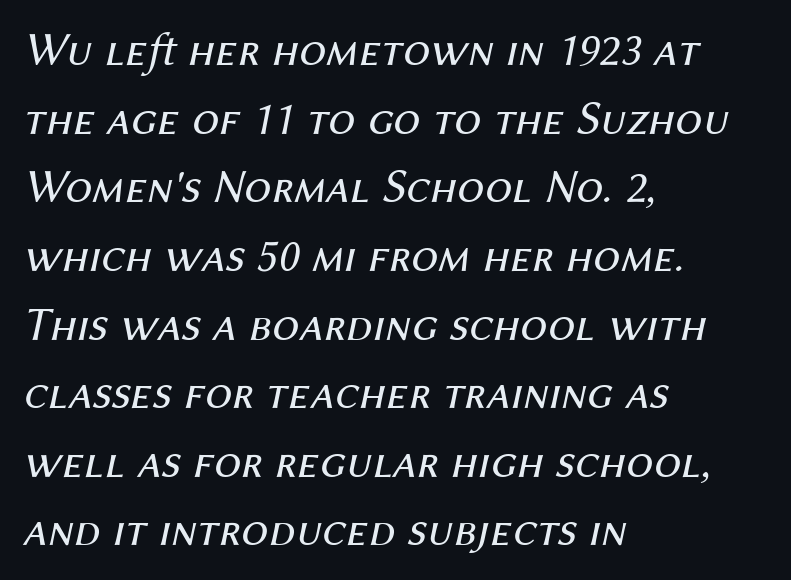
{"italic": "yes", "lean": "right", "slant_degrees": 12, "bold": "no", "weight": "regular", "width": "normal", "stroke_contrast": "medium", "x_height": "medium", "monospaced": "no", "underline": "no", "align": "left", "line_spacing": "normal", "line_spacing_ratio": 1.43, "letter_spacing": "normal", "letter_spacing_em": 0.0, "glyph_px": 48}
